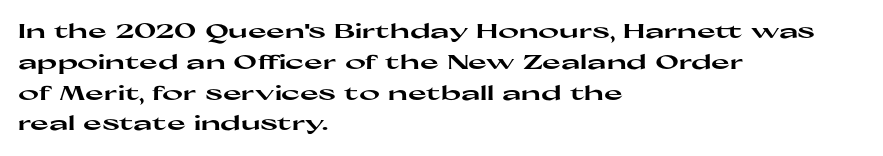
The image shows 20 px bold type, upright; set left-aligned, normal line spacing (1.54x), normal letter spacing, not underlined.
